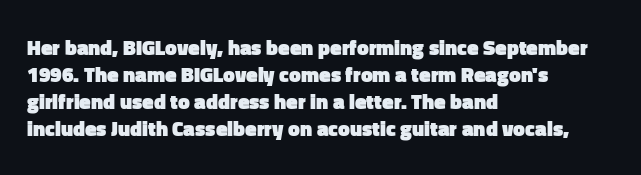
The image shows 21 px bold type, upright; set left-aligned, normal line spacing (1.28x), normal letter spacing, not underlined.
